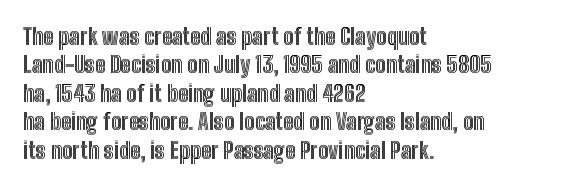
Q: Is the text italic (slanted)? A: No, it is upright.
Q: Is the text underlined? A: No.
Q: How is the paragraph aligned? A: Left-aligned.
Q: Is the spacing between letters normal or unusually wide? A: Normal.
Q: Is the spacing between lines tight, normal or loose? A: Normal.
